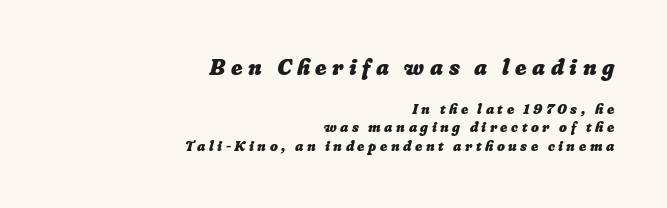
{"bold": "yes", "underline": "no", "align": "right", "line_spacing": "normal", "line_spacing_ratio": 1.32, "letter_spacing": "wide", "letter_spacing_em": 0.25, "larger_block": "first", "size_ratio": 1.57, "glyph_px": 22}
